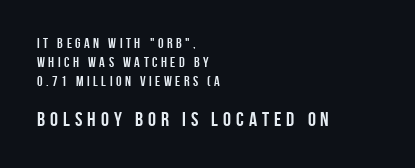
The image shows 20 px bold type, upright; set left-aligned, normal line spacing (1.37x), unusually wide letter spacing (+0.25 em), not underlined; the second (bottom) block is 1.43x larger.
